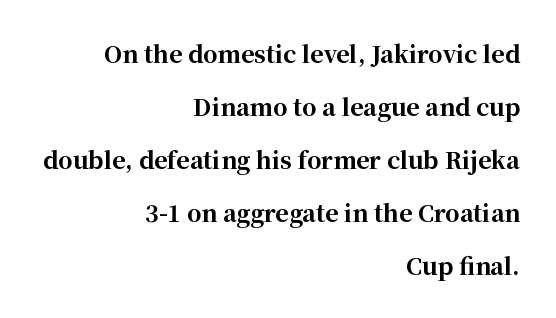
{"italic": "no", "bold": "yes", "underline": "no", "align": "right", "line_spacing": "loose", "line_spacing_ratio": 2.3, "letter_spacing": "normal", "letter_spacing_em": 0.0, "glyph_px": 23}
